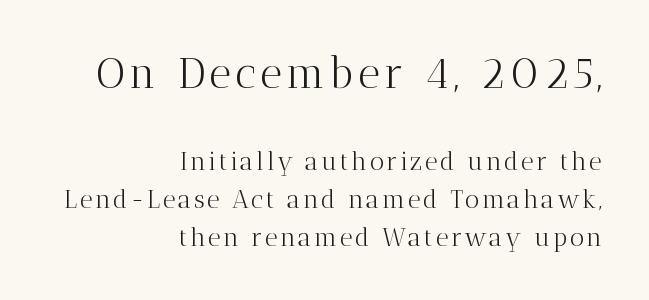
The image shows 43 px light serif type, upright; set right-aligned, normal line spacing (1.51x), not underlined; the first (top) block is 1.72x larger; medium stroke contrast and a medium x-height.
